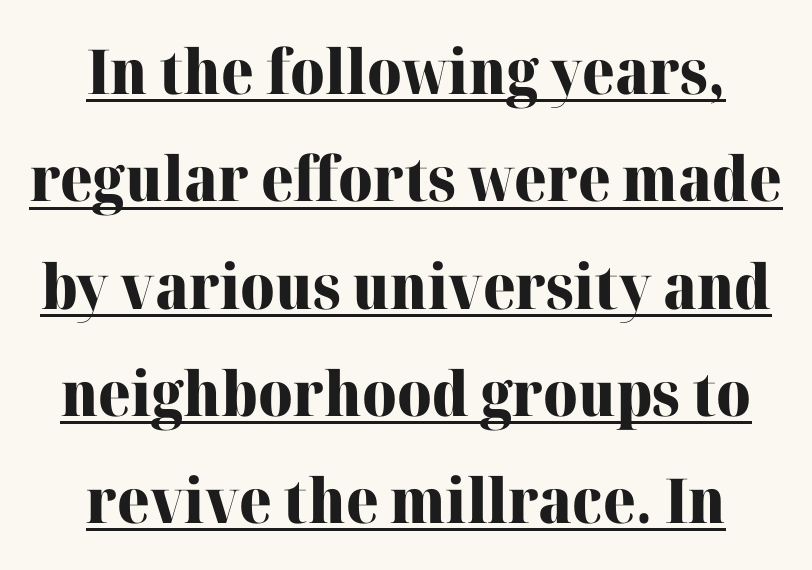
The typesetter has applied underlining to the passage shown. These lines keep a tight, regular rhythm from letter to letter. Every letter is thick-stroked: bold, no question. Does the lettering tilt? It doesn't — this is upright. Looks like regular typesetting: each glyph gets only the width it needs.
